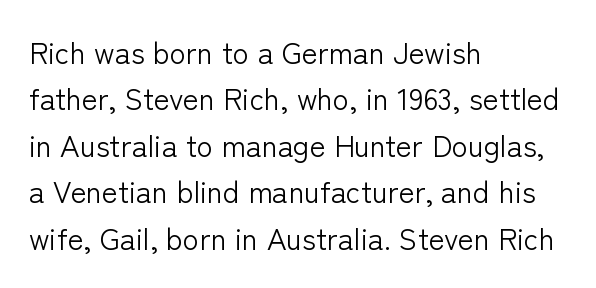
Q: Is the text bold? A: No.
Q: Is the text italic (slanted)? A: No, it is upright.
Q: Is the typeface a serif or a sans-serif typeface? A: Sans-serif.
Q: Is the text underlined? A: No.
Q: How is the paragraph aligned? A: Left-aligned.
Q: Is the spacing between letters normal or unusually wide? A: Normal.
Q: Is the spacing between lines tight, normal or loose? A: Normal.
Q: Width (condensed, normal, or wide)? A: Normal.
Q: Stroke contrast? A: Low.
Q: x-height? A: Medium.
Q: Monospaced? A: No.
